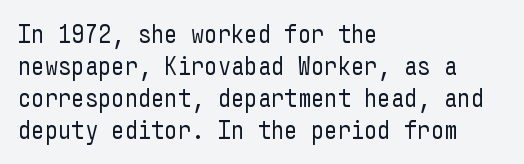
{"italic": "no", "bold": "no", "underline": "no", "align": "left", "line_spacing_ratio": 1.23, "letter_spacing": "normal", "letter_spacing_em": 0.0, "glyph_px": 26}
